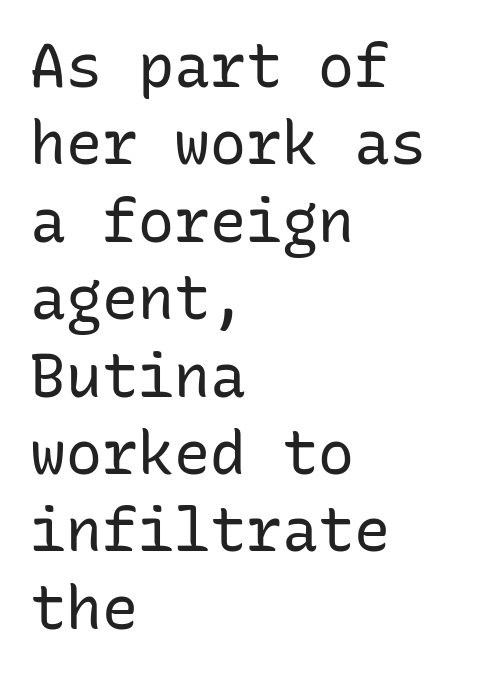
Q: Is the text bold? A: No.
Q: Is the text italic (slanted)? A: No, it is upright.
Q: Is the typeface a serif or a sans-serif typeface? A: Sans-serif.
Q: Is the text underlined? A: No.
Q: How is the paragraph aligned? A: Left-aligned.
Q: Is the spacing between letters normal or unusually wide? A: Normal.
Q: Is the spacing between lines tight, normal or loose? A: Normal.
Q: Width (condensed, normal, or wide)? A: Normal.
Q: Stroke contrast? A: Low.
Q: x-height? A: Medium.
Q: Monospaced? A: Yes.
